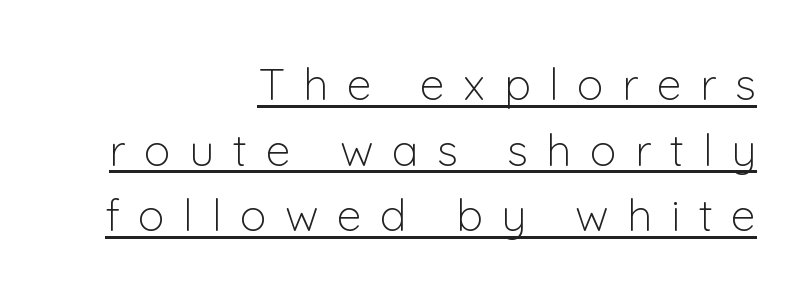
{"serif": "no", "italic": "no", "bold": "no", "weight": "light", "width": "normal", "stroke_contrast": "low", "x_height": "medium", "monospaced": "no", "underline": "yes", "align": "right", "line_spacing": "normal", "line_spacing_ratio": 1.46, "letter_spacing": "wide", "letter_spacing_em": 0.41, "glyph_px": 45}
